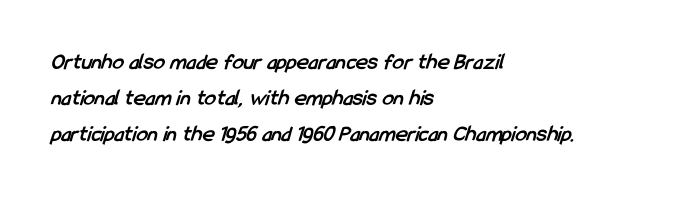
The image shows 23 px bold type; set left-aligned, normal line spacing (1.57x), normal letter spacing, not underlined.
